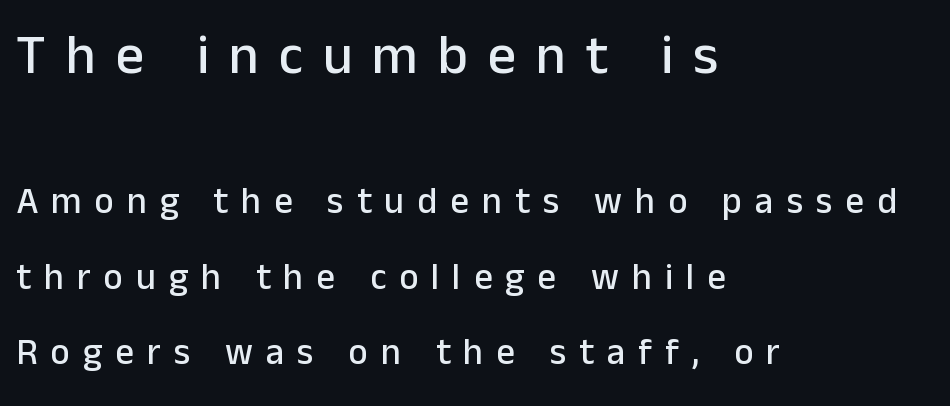
Tracking here is generous; glyphs stand well apart from one another. Style check: upright. Rule under the text: the space is simply empty. The letters advance in unequal steps, a hallmark of proportional type. Interline gaps are noticeably wide in this sample.
